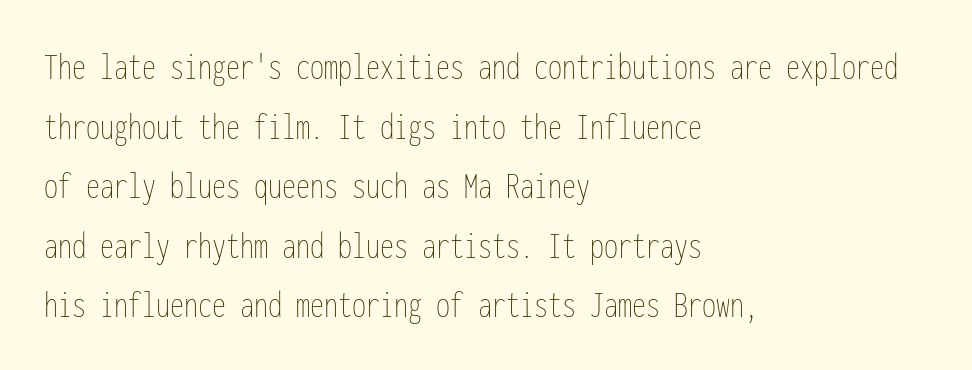
{"italic": "no", "bold": "no", "weight": "thin", "width": "condensed", "stroke_contrast": "low", "x_height": "medium", "monospaced": "yes", "underline": "no", "align": "left", "line_spacing": "normal", "line_spacing_ratio": 1.49, "letter_spacing": "normal", "letter_spacing_em": 0.0, "glyph_px": 40}
